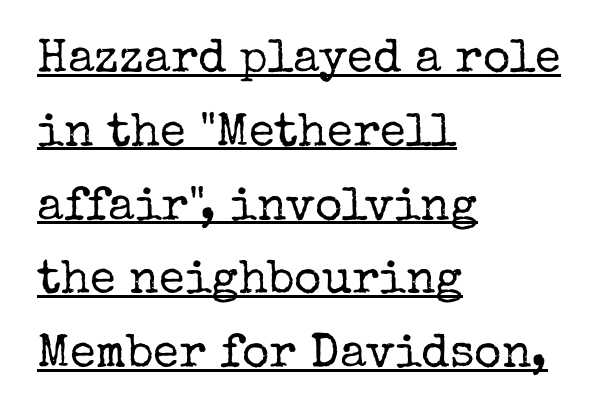
{"serif": "yes", "italic": "no", "bold": "no", "weight": "regular", "width": "normal", "stroke_contrast": "low", "x_height": "medium", "monospaced": "no", "underline": "yes", "align": "left", "line_spacing": "normal", "line_spacing_ratio": 1.57, "letter_spacing": "normal", "letter_spacing_em": 0.0, "glyph_px": 47}
